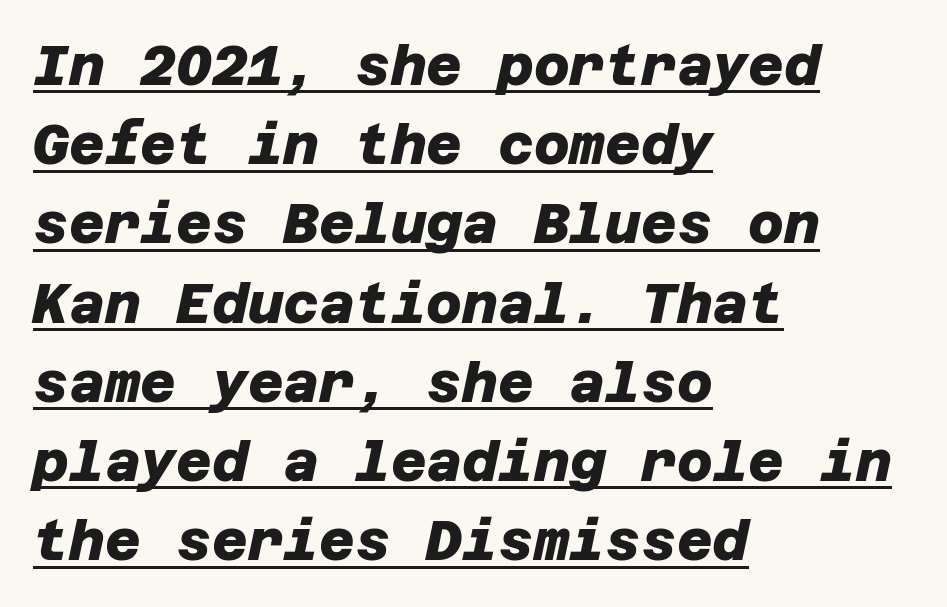
{"serif": "no", "bold": "yes", "weight": "heavy", "width": "normal", "stroke_contrast": "low", "x_height": "large", "underline": "yes", "align": "left", "line_spacing": "normal", "line_spacing_ratio": 1.44, "letter_spacing": "normal", "letter_spacing_em": 0.0, "glyph_px": 55}
